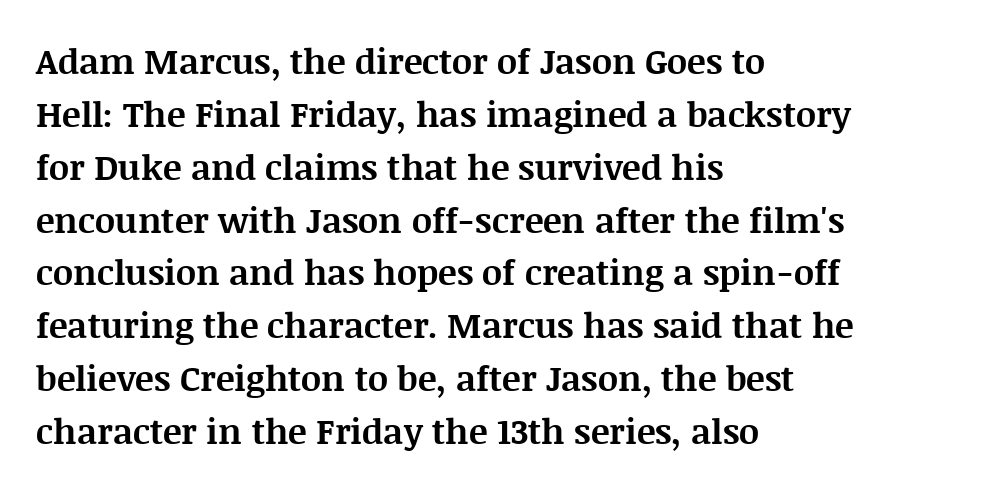
{"serif": "yes", "italic": "no", "bold": "yes", "weight": "bold", "width": "normal", "stroke_contrast": "medium", "x_height": "large", "monospaced": "no", "underline": "no", "align": "left", "line_spacing": "normal", "line_spacing_ratio": 1.51, "letter_spacing": "normal", "letter_spacing_em": 0.0, "glyph_px": 35}
